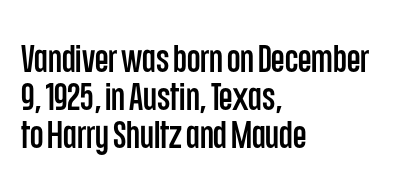
The image shows 39 px condensed sans-serif type, upright; set left-aligned, tight line spacing (0.97x), normal letter spacing, not underlined; low stroke contrast and a large x-height.
